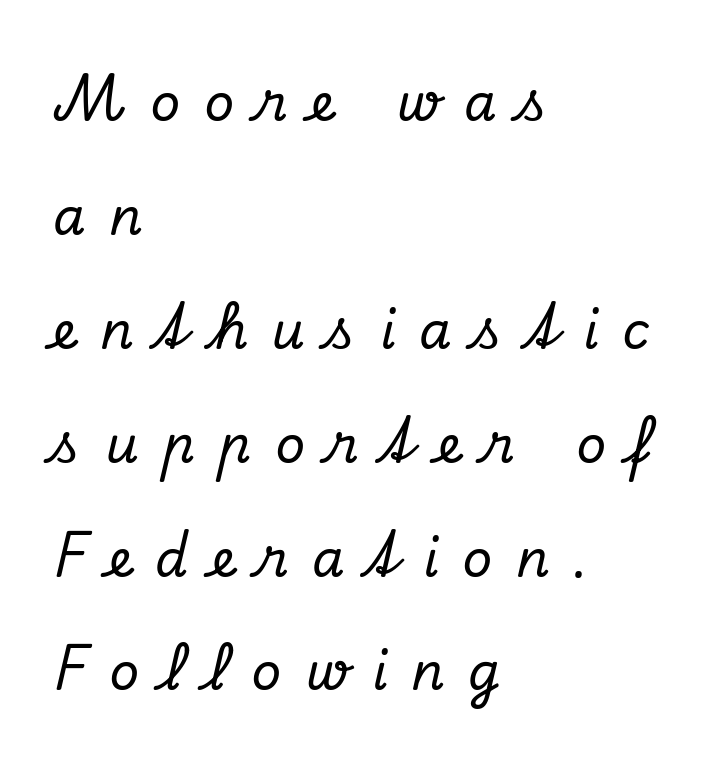
Q: Is the text italic (slanted)? A: Yes, it leans right by about 13 degrees.
Q: Is the typeface a serif or a sans-serif typeface? A: Serif.
Q: Is the text underlined? A: No.
Q: How is the paragraph aligned? A: Left-aligned.
Q: Is the spacing between letters normal or unusually wide? A: Unusually wide.
Q: Is the spacing between lines tight, normal or loose? A: Loose.
Q: Width (condensed, normal, or wide)? A: Normal.
Q: Stroke contrast? A: Low.
Q: x-height? A: Small.
Q: Monospaced? A: No.
